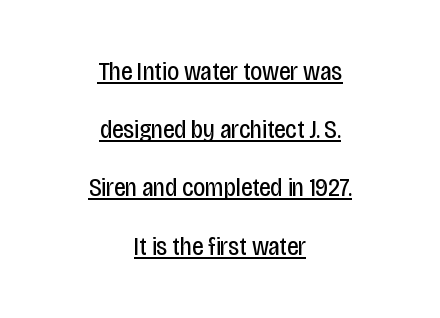
{"italic": "no", "bold": "no", "underline": "yes", "align": "center", "line_spacing": "loose", "line_spacing_ratio": 2.24, "letter_spacing": "normal", "letter_spacing_em": 0.0, "glyph_px": 26}
